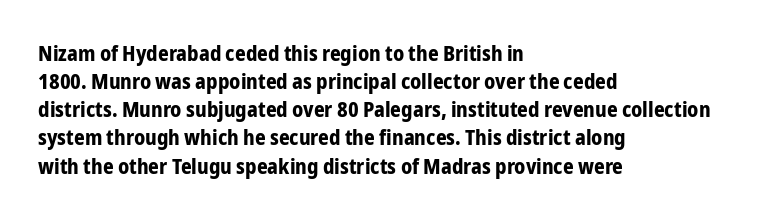
{"italic": "no", "bold": "yes", "underline": "no", "align": "left", "line_spacing": "normal", "line_spacing_ratio": 1.34, "letter_spacing": "normal", "letter_spacing_em": 0.0, "glyph_px": 21}
